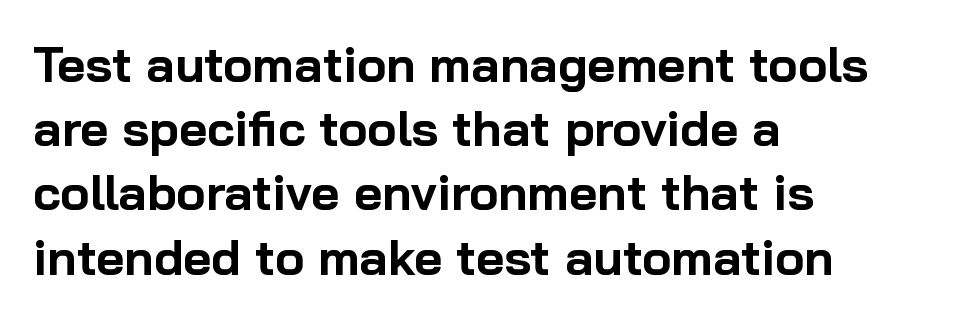
Q: Is the text bold? A: Yes.
Q: Is the text italic (slanted)? A: No, it is upright.
Q: Is the typeface a serif or a sans-serif typeface? A: Sans-serif.
Q: Is the text underlined? A: No.
Q: How is the paragraph aligned? A: Left-aligned.
Q: Is the spacing between letters normal or unusually wide? A: Normal.
Q: Is the spacing between lines tight, normal or loose? A: Normal.
Q: Width (condensed, normal, or wide)? A: Normal.
Q: Stroke contrast? A: Low.
Q: x-height? A: Medium.
Q: Monospaced? A: No.
